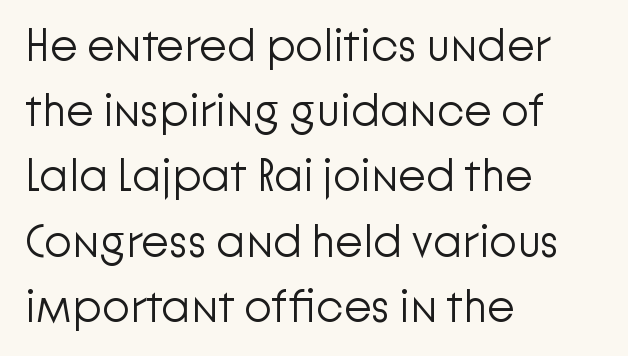
{"serif": "no", "italic": "no", "bold": "no", "weight": "light", "width": "normal", "stroke_contrast": "low", "x_height": "medium", "monospaced": "no", "underline": "no", "align": "left", "line_spacing": "normal", "line_spacing_ratio": 1.45, "letter_spacing": "normal", "letter_spacing_em": 0.0, "glyph_px": 45}
